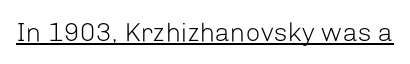
Q: Is the text bold? A: No.
Q: Is the text italic (slanted)? A: No, it is upright.
Q: Is the text underlined? A: Yes.
Q: Is the spacing between letters normal or unusually wide? A: Normal.
